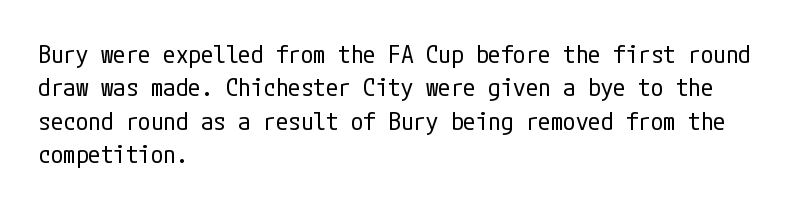
Notice how the stems are strictly vertical — no italics here. Clear beneath every line of the passage. Compared with typical paragraphs, the rows here are spaced about the same. The letters look calm and open, with moderate or lighter stems. Spacing between characters is what you'd get straight out of the box.
